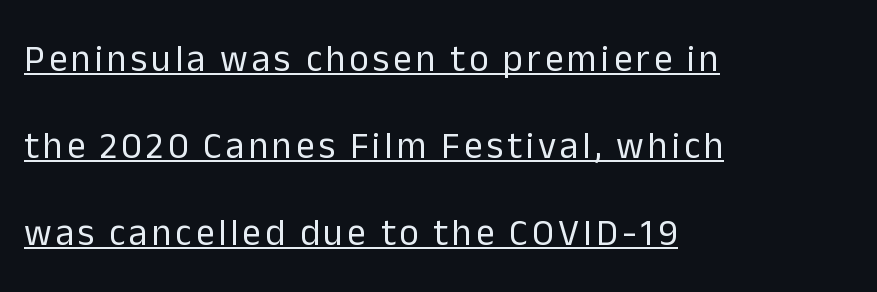
The rendering uses natural spacing where letterforms have individual widths. Quick note: not italic, upright. Students, observe the line beneath the letters — that is underlining. Left-aligned paragraph, ragged on the right. Honestly, the rows look like they've been pulled way apart.
